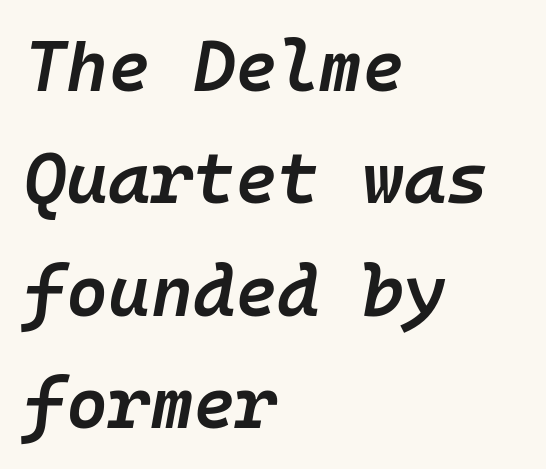
{"italic": "yes", "lean": "right", "slant_degrees": 10, "bold": "semi", "weight": "semibold", "width": "normal", "stroke_contrast": "low", "x_height": "medium", "monospaced": "yes", "underline": "no", "align": "left", "line_spacing": "normal", "line_spacing_ratio": 1.56, "letter_spacing": "normal", "letter_spacing_em": 0.0, "glyph_px": 72}
